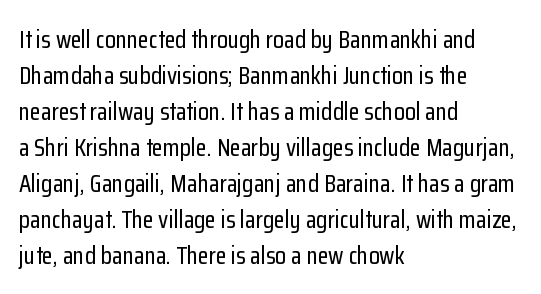
Vertically, the passage feels balanced, rows spaced as you'd expect. Every character sits straight up, as roman type does. A typesetter would call this zero additional tracking. Each line starts at the same left margin while the right side varies. Descenders are the only things crossing below the line.
